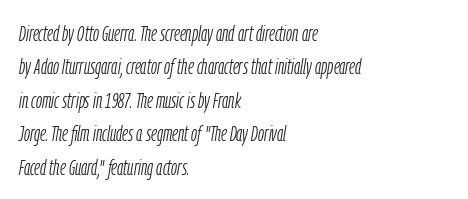
What's the leading like? Ordinary, nothing unusual. Descenders hang freely into open space. This is oblique type, the kind used for emphasis or titles. You could call the tracking neutral — neither tight nor loose. A classic flush-left, rag-right setting is used for this passage. Heft: none added — not bold.
